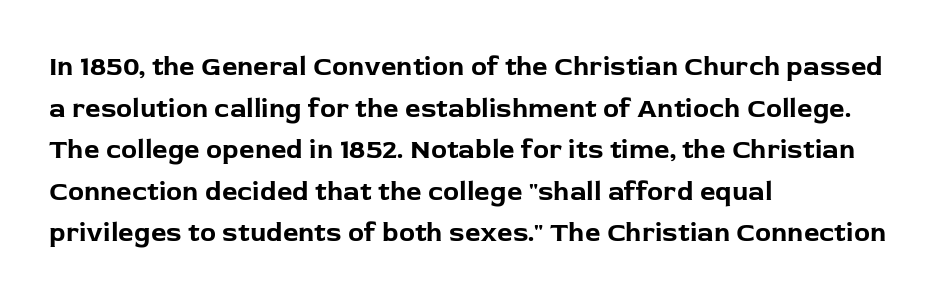
This sample keeps an unexceptional amount of space between lines. Which margin do the lines hug? The left one — the right edge is uneven. The specimen omits any rule beneath the text block's lines. Students, note that the glyphs here touch the page at normal intervals. This is heavy type, rendered in bold.
